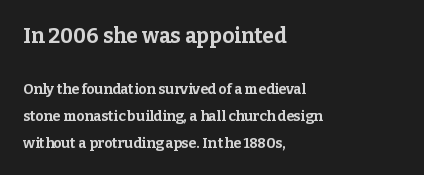
The image shows 21 px bold type, upright; set left-aligned, loose line spacing (1.92x), normal letter spacing, not underlined; the first (top) block is 1.5x larger.
